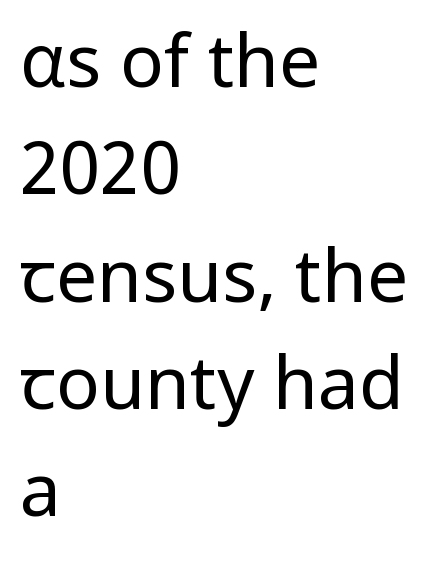
Q: Is the text bold? A: No.
Q: Is the text italic (slanted)? A: No, it is upright.
Q: Is the typeface a serif or a sans-serif typeface? A: Sans-serif.
Q: Is the text underlined? A: No.
Q: How is the paragraph aligned? A: Left-aligned.
Q: Is the spacing between letters normal or unusually wide? A: Normal.
Q: Is the spacing between lines tight, normal or loose? A: Normal.
Q: Width (condensed, normal, or wide)? A: Normal.
Q: Stroke contrast? A: Low.
Q: x-height? A: Medium.
Q: Monospaced? A: No.
